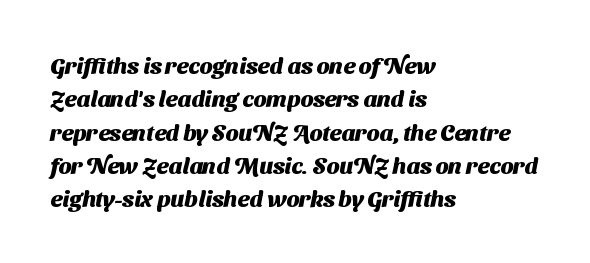
Q: Is the text bold? A: Yes.
Q: Is the text underlined? A: No.
Q: How is the paragraph aligned? A: Left-aligned.
Q: Is the spacing between letters normal or unusually wide? A: Normal.
Q: Is the spacing between lines tight, normal or loose? A: Normal.
